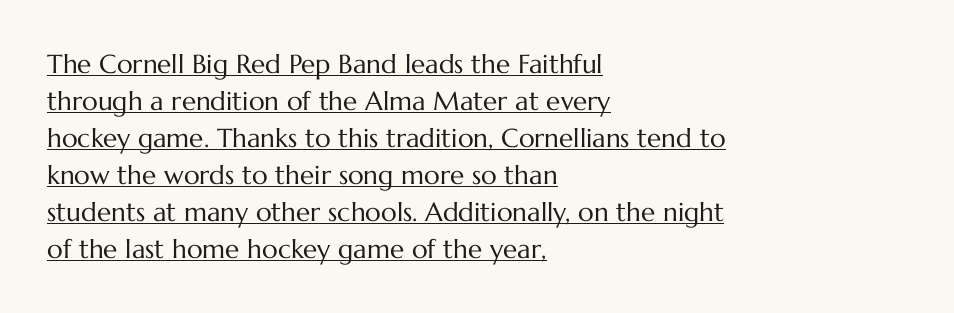
Q: Is the text bold? A: No.
Q: Is the text italic (slanted)? A: No, it is upright.
Q: Is the text underlined? A: Yes.
Q: How is the paragraph aligned? A: Left-aligned.
Q: Is the spacing between letters normal or unusually wide? A: Normal.
Q: Is the spacing between lines tight, normal or loose? A: Normal.
